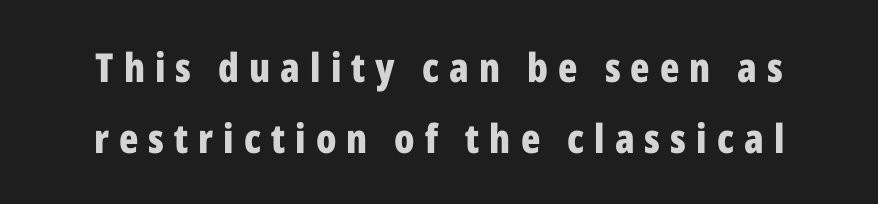
Q: Is the text bold? A: Yes.
Q: Is the text italic (slanted)? A: No, it is upright.
Q: Is the typeface a serif or a sans-serif typeface? A: Sans-serif.
Q: Is the text underlined? A: No.
Q: Is the spacing between letters normal or unusually wide? A: Unusually wide.
Q: Width (condensed, normal, or wide)? A: Condensed.
Q: Stroke contrast? A: Low.
Q: x-height? A: Medium.
Q: Monospaced? A: No.
